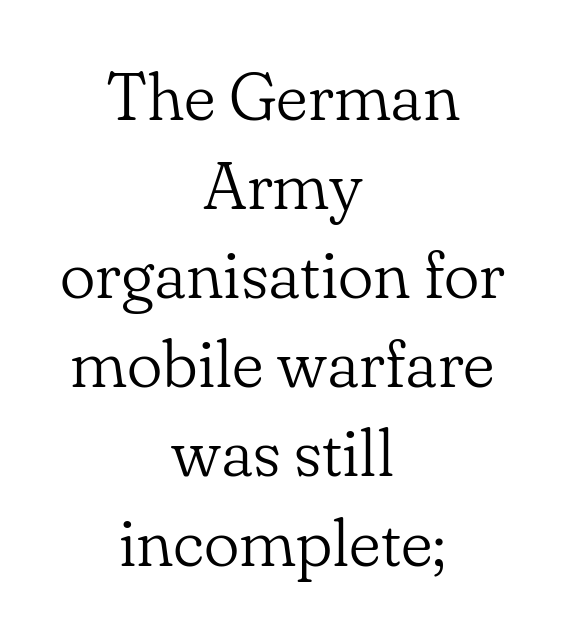
{"serif": "yes", "italic": "no", "bold": "no", "weight": "light", "width": "normal", "stroke_contrast": "low", "x_height": "small", "monospaced": "no", "underline": "no", "align": "center", "line_spacing": "normal", "line_spacing_ratio": 1.33, "letter_spacing": "normal", "letter_spacing_em": 0.0, "glyph_px": 67}
